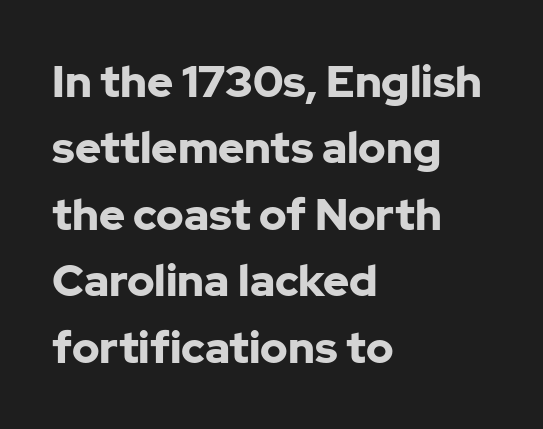
{"serif": "no", "italic": "no", "bold": "yes", "weight": "bold", "width": "normal", "stroke_contrast": "low", "x_height": "medium", "monospaced": "no", "underline": "no", "align": "left", "line_spacing": "normal", "line_spacing_ratio": 1.51, "letter_spacing": "normal", "letter_spacing_em": 0.0, "glyph_px": 44}
